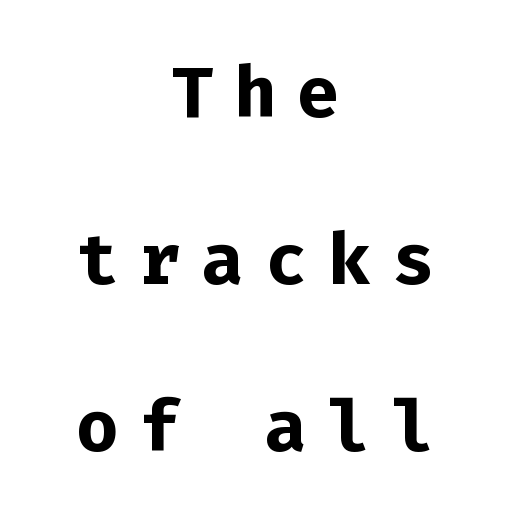
{"serif": "no", "italic": "no", "bold": "yes", "weight": "bold", "width": "normal", "stroke_contrast": "low", "x_height": "medium", "monospaced": "yes", "underline": "no", "align": "center", "line_spacing": "loose", "line_spacing_ratio": 2.35, "letter_spacing": "wide", "letter_spacing_em": 0.29, "glyph_px": 71}
